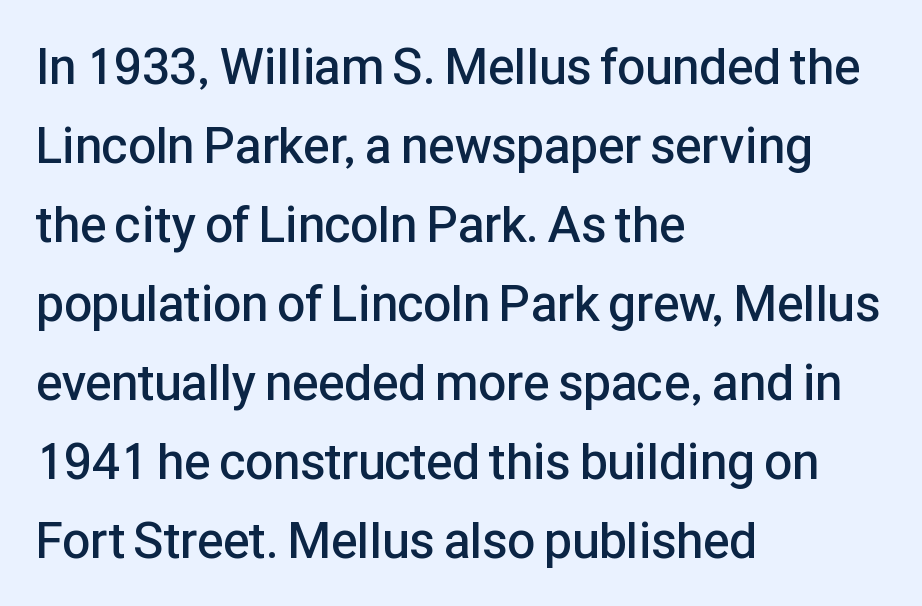
Q: Is the text bold? A: Semi-bold.
Q: Is the text italic (slanted)? A: No, it is upright.
Q: Is the typeface a serif or a sans-serif typeface? A: Sans-serif.
Q: Is the text underlined? A: No.
Q: How is the paragraph aligned? A: Left-aligned.
Q: Is the spacing between letters normal or unusually wide? A: Normal.
Q: Is the spacing between lines tight, normal or loose? A: Normal.
Q: Width (condensed, normal, or wide)? A: Normal.
Q: Stroke contrast? A: Low.
Q: x-height? A: Medium.
Q: Monospaced? A: No.
